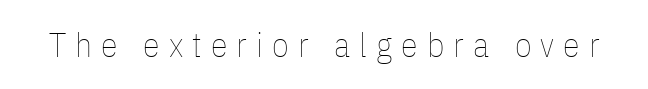
{"italic": "no", "bold": "no", "weight": "thin", "width": "condensed", "stroke_contrast": "low", "x_height": "medium", "monospaced": "no", "underline": "no", "letter_spacing": "wide", "letter_spacing_em": 0.27, "glyph_px": 34}
